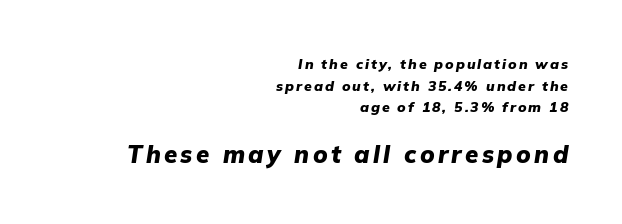
The font's italic variant was chosen for this text. The space directly below the letters is spotless. Character size in the trailing block exceeds that of the leading block. Where is the straight margin? On the right.
